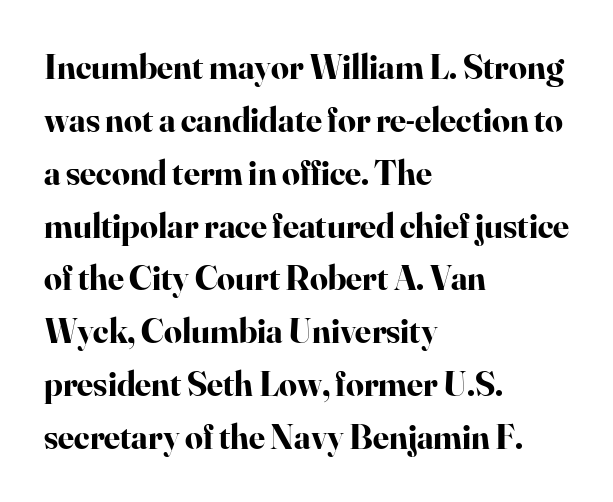
The image shows 35 px bold serif type, upright; set left-aligned, normal line spacing (1.51x), normal letter spacing, not underlined; high stroke contrast and a small x-height.
